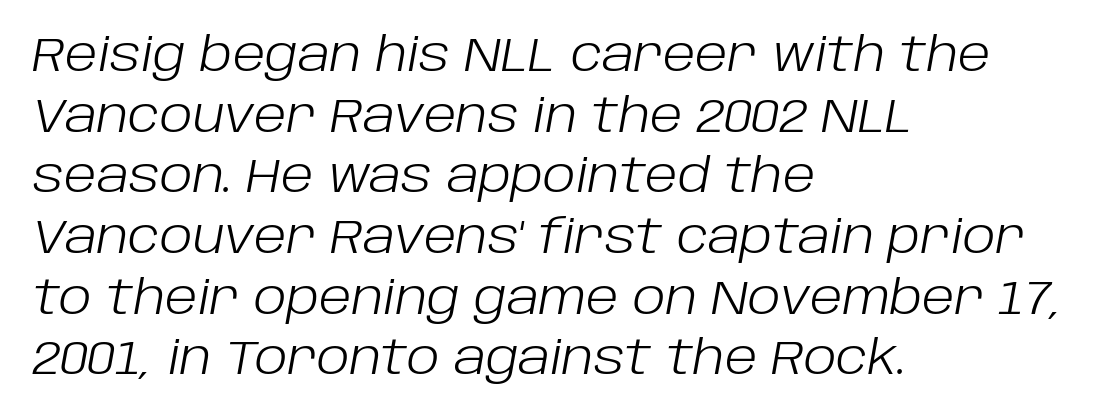
{"italic": "yes", "lean": "right", "slant_degrees": 10, "bold": "no", "weight": "light", "width": "normal", "stroke_contrast": "low", "x_height": "large", "monospaced": "no", "underline": "no", "align": "left", "line_spacing": "normal", "line_spacing_ratio": 1.29, "letter_spacing": "normal", "letter_spacing_em": 0.0, "glyph_px": 47}
